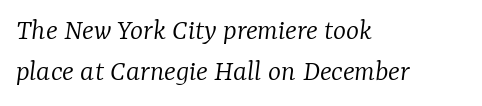
The line texture is even and compact thanks to regular tracking. Examine the stroke ends and you'll spot serifs. Caption: face not bold, strokes unweighted. Looking at the ascenders, they clearly lean. Rows of type keep a routine distance in the vertical direction.
